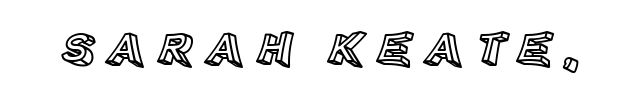
{"width": "normal", "x_height": "large", "monospaced": "no", "underline": "no", "letter_spacing": "wide", "letter_spacing_em": 0.22, "glyph_px": 48}
